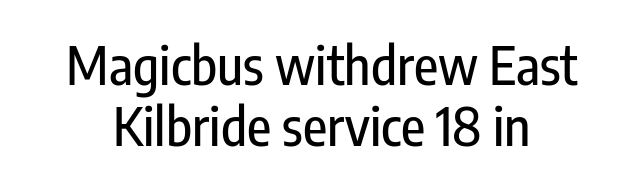
Q: Is the text italic (slanted)? A: No, it is upright.
Q: Is the typeface a serif or a sans-serif typeface? A: Sans-serif.
Q: Is the text underlined? A: No.
Q: How is the paragraph aligned? A: Centered.
Q: Is the spacing between letters normal or unusually wide? A: Normal.
Q: Width (condensed, normal, or wide)? A: Condensed.
Q: Stroke contrast? A: Low.
Q: x-height? A: Medium.
Q: Monospaced? A: No.
